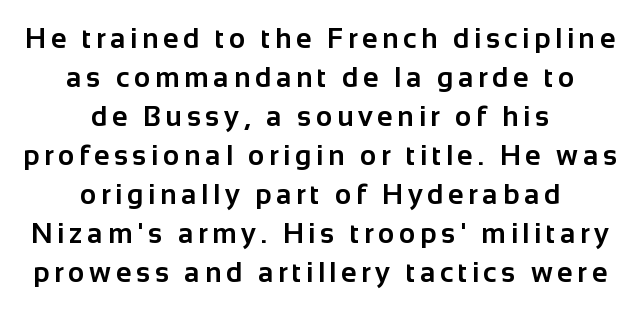
Q: Is the text bold? A: Yes.
Q: Is the text italic (slanted)? A: No, it is upright.
Q: Is the typeface a serif or a sans-serif typeface? A: Sans-serif.
Q: Is the text underlined? A: No.
Q: How is the paragraph aligned? A: Centered.
Q: Is the spacing between lines tight, normal or loose? A: Normal.
Q: Width (condensed, normal, or wide)? A: Normal.
Q: Stroke contrast? A: Low.
Q: x-height? A: Medium.
Q: Monospaced? A: No.
